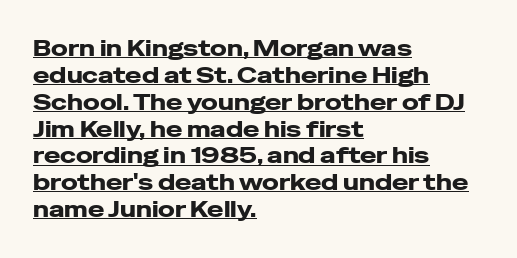
Honestly, the underline is the first thing you notice here. Glyph-to-glyph distance matches everyday printed text. The lines in this sample share a left origin and differ only in where they stop. Unlike italic type, these characters show no tilt at all.
